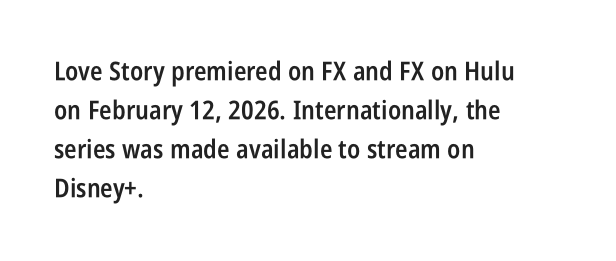
Q: Is the text bold? A: Semi-bold.
Q: Is the text italic (slanted)? A: No, it is upright.
Q: Is the text underlined? A: No.
Q: How is the paragraph aligned? A: Left-aligned.
Q: Is the spacing between letters normal or unusually wide? A: Normal.
Q: Is the spacing between lines tight, normal or loose? A: Normal.
